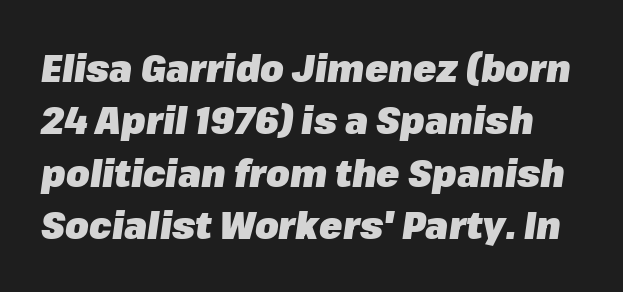
{"italic": "yes", "lean": "right", "slant_degrees": 8, "bold": "yes", "weight": "heavy", "width": "normal", "stroke_contrast": "low", "x_height": "medium", "monospaced": "no", "underline": "no", "line_spacing": "normal", "line_spacing_ratio": 1.38, "letter_spacing": "normal", "letter_spacing_em": 0.0, "glyph_px": 38}
